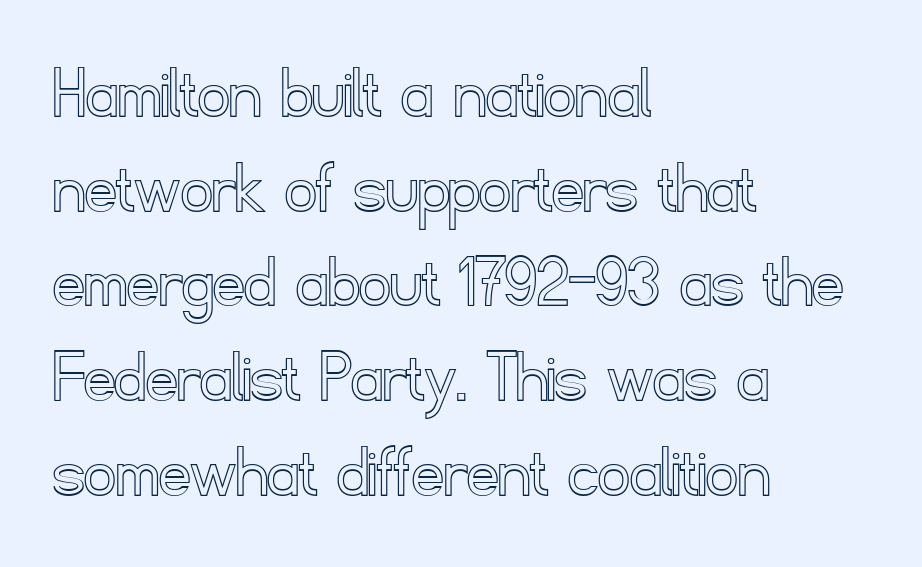
{"italic": "no", "width": "normal", "x_height": "small", "monospaced": "no", "underline": "no", "align": "left", "line_spacing_ratio": 1.23, "letter_spacing": "normal", "letter_spacing_em": 0.0, "glyph_px": 77}
